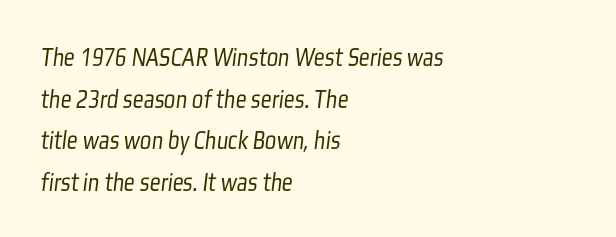
{"bold": "no", "underline": "no", "align": "left", "line_spacing": "normal", "line_spacing_ratio": 1.54, "letter_spacing": "normal", "letter_spacing_em": 0.0, "glyph_px": 27}
